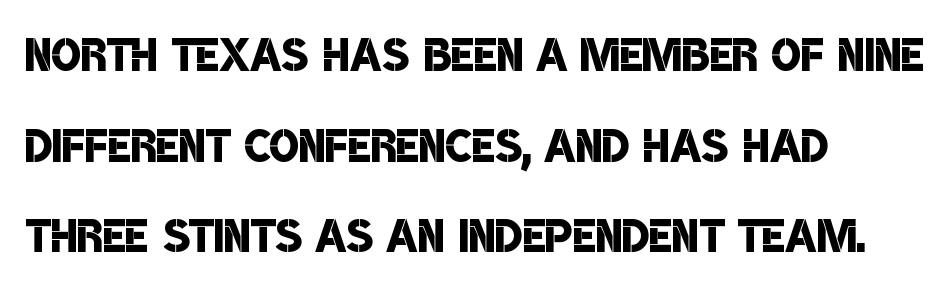
Are there feet on the stems? There aren't — it's a sans. In terms of leading, this rendering sits right in the middle. A typesetter would call this proportional, since set widths differ per character. A bare baseline throughout the passage. Each line starts at the same left margin while the right side varies.
